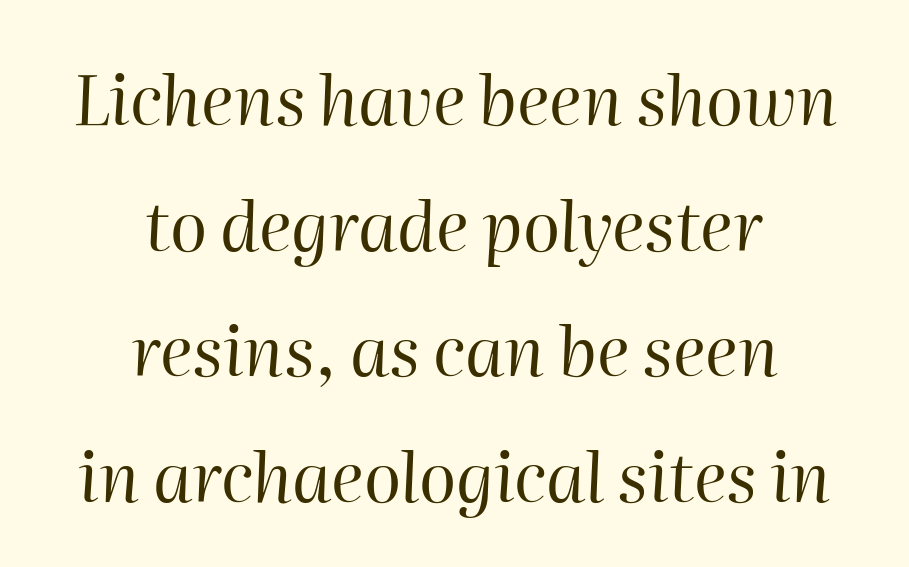
The image shows 69 px regular-weight type, italic (leaning right); set centered, line spacing 1.82x, normal letter spacing, not underlined; high stroke contrast and a medium x-height.
